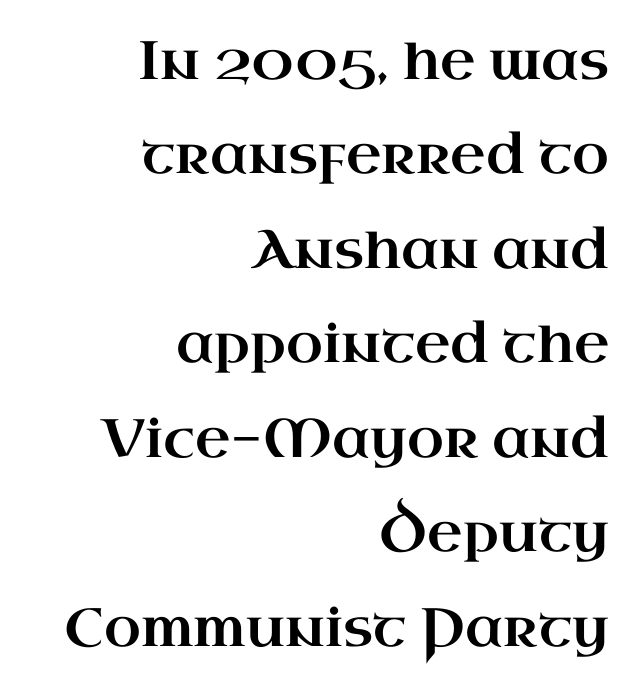
{"serif": "yes", "italic": "no", "width": "wide", "stroke_contrast": "high", "x_height": "small", "monospaced": "no", "underline": "no", "align": "right", "line_spacing_ratio": 1.75, "letter_spacing": "normal", "letter_spacing_em": 0.0, "glyph_px": 54}
